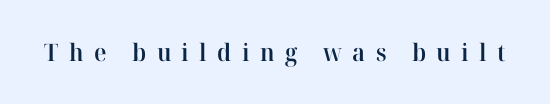
The type is letterspaced generously, with wide tracking. The string is rendered with underlining switched off. The face used here is a semibold: visibly heavier than regular, lighter than bold. Characters remain perfectly vertical along every line.
